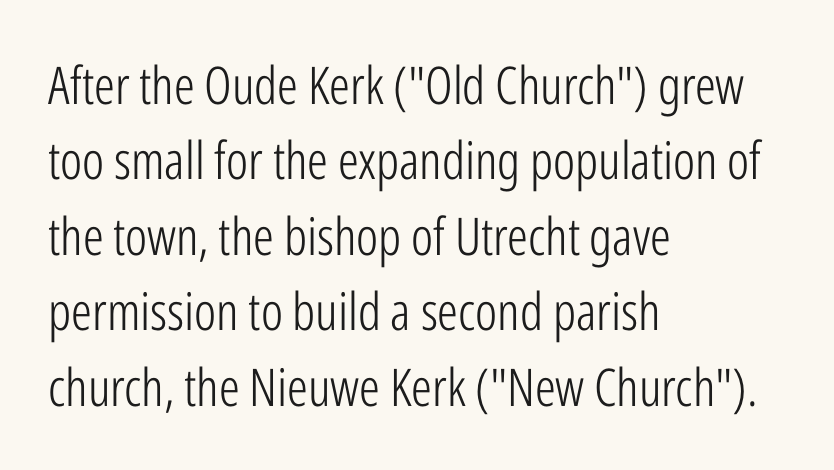
Q: Is the text bold? A: No.
Q: Is the text italic (slanted)? A: No, it is upright.
Q: Is the typeface a serif or a sans-serif typeface? A: Sans-serif.
Q: Is the text underlined? A: No.
Q: How is the paragraph aligned? A: Left-aligned.
Q: Is the spacing between letters normal or unusually wide? A: Normal.
Q: Is the spacing between lines tight, normal or loose? A: Normal.
Q: Width (condensed, normal, or wide)? A: Condensed.
Q: Stroke contrast? A: Low.
Q: x-height? A: Medium.
Q: Monospaced? A: No.
